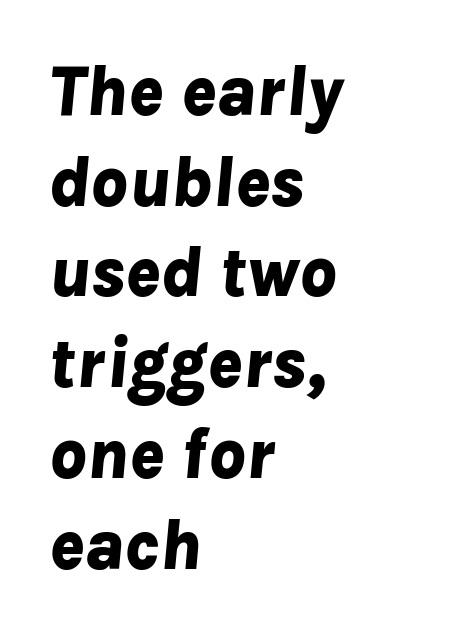
Is the type bold? Yes — the strokes are clearly thick and heavy. Tracking here is standard; glyphs follow each other at the usual distance. Underlining? Definitely not there. Slant detected: the letters are inclined. A student would call this left alignment; a typographer would say flush left, rag right. A normal amount of white space separates one row of letters from the next.
